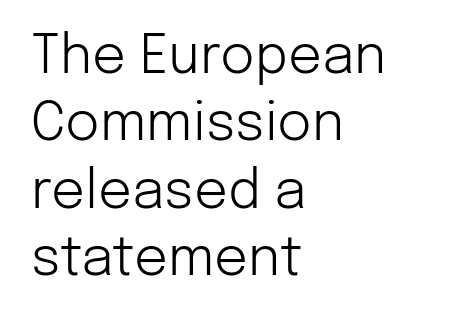
In terms of letterform style, serifs are entirely absent. Bare-footed words on every line. Here the designer chose a conventional face with non-uniform glyph widths. The typesetter chose a ragged-right arrangement here. Summary of vertical rhythm: regular, with standard interline spacing. Posture: straight, roman, zero tilt.
